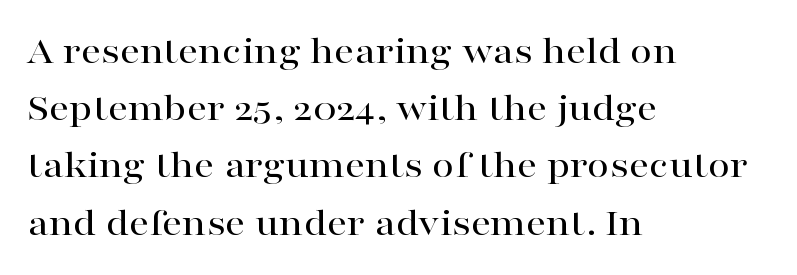
The leading is moderate, giving the passage an even texture. Is this a sans? No — the strokes have serifs. Style check: upright. Clear beneath every line of the passage.
